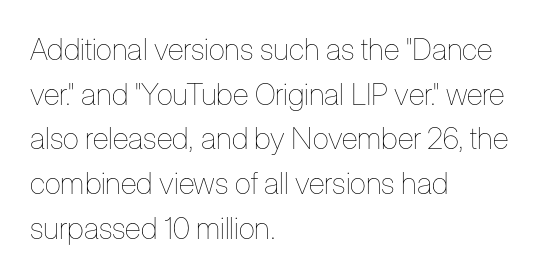
The image shows 30 px thin, condensed type, upright; set left-aligned, normal line spacing (1.49x), normal letter spacing, not underlined; low stroke contrast and a medium x-height.
